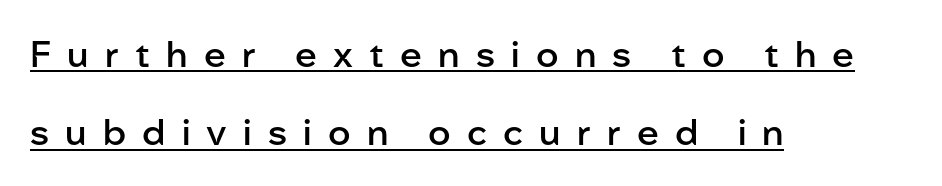
One glance says open: line gaps are wider than usual. Glance below the letters and you will spot a drawn line. These lines carry some extra weight — a demibold, not a full bold. You could not count columns in this text — the font is proportionally spaced.
